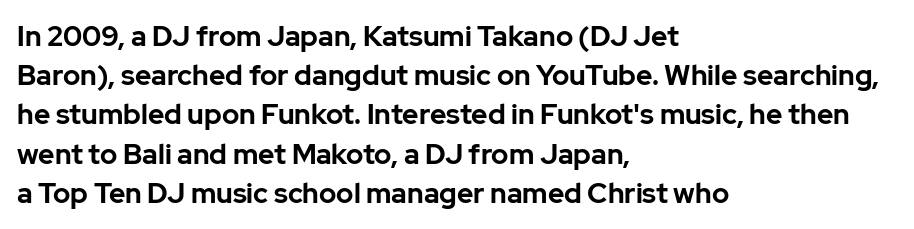
The image shows 28 px bold sans-serif type, upright; set left-aligned, normal line spacing (1.4x), normal letter spacing, not underlined; low stroke contrast and a medium x-height.
